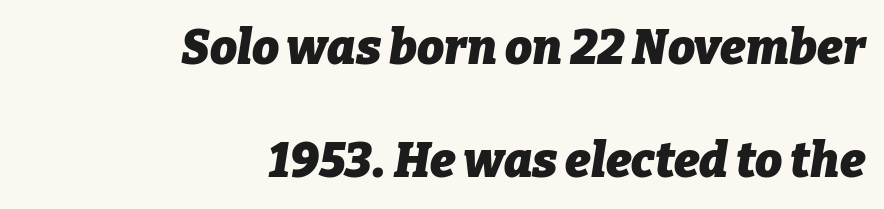
The lines are spread far apart with generous leading. Is the block centered? No — it sits flush against the right margin. Is the type bold? Yes — the strokes are clearly thick and heavy. Tracking value appears to be zero — textbook default spacing.
